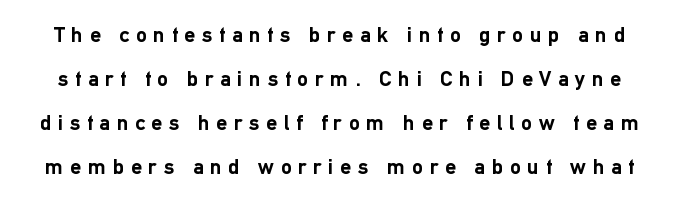
The image shows 22 px bold type, upright; set loose line spacing (2.0x), unusually wide letter spacing (+0.3 em), not underlined.
